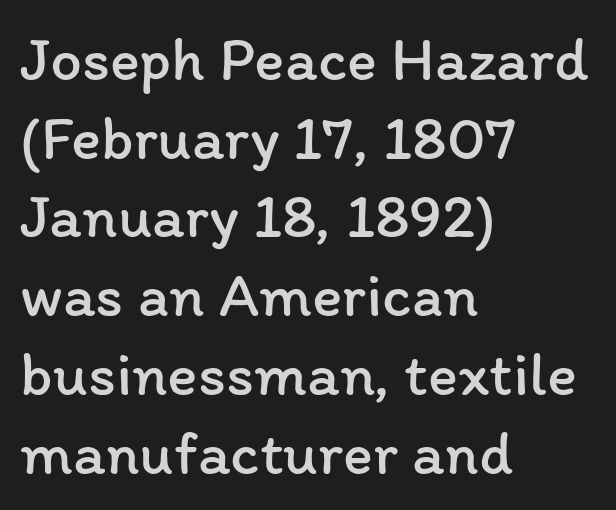
The baseline area is clear. Each new line begins a customary step beneath the previous one. The passage shown is typed in a proportional face where columns would drift. A typesetter would call this zero additional tracking. A light-to-regular cut is what we see here.
